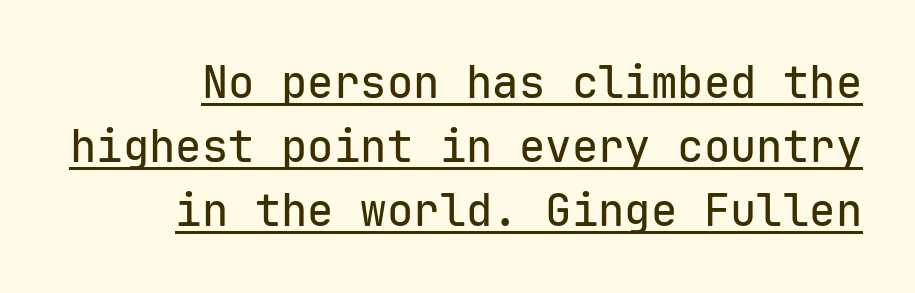
{"serif": "no", "italic": "no", "width": "normal", "stroke_contrast": "low", "x_height": "medium", "monospaced": "yes", "underline": "yes", "align": "right", "line_spacing": "normal", "line_spacing_ratio": 1.45, "letter_spacing": "normal", "letter_spacing_em": 0.0, "glyph_px": 44}
